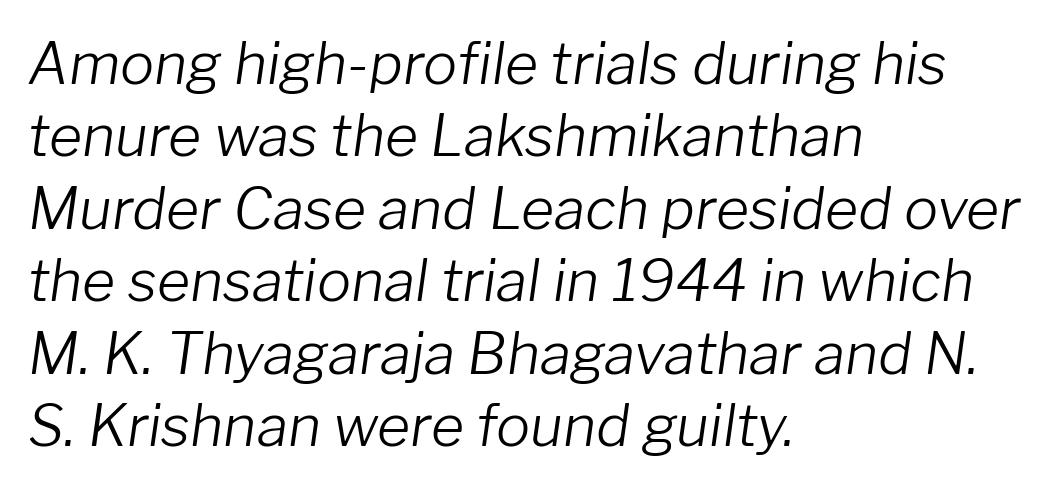
Notice how the stems are inclined rather than vertical — that's the hallmark of italics. The letterforms sit shoulder to shoulder at normal distance. What's the leading like? Ordinary, nothing unusual. Think of a printed novel: that variable character pitch is what you see here. The font is comparable to plain body text, perhaps lighter. Type without underlining.
